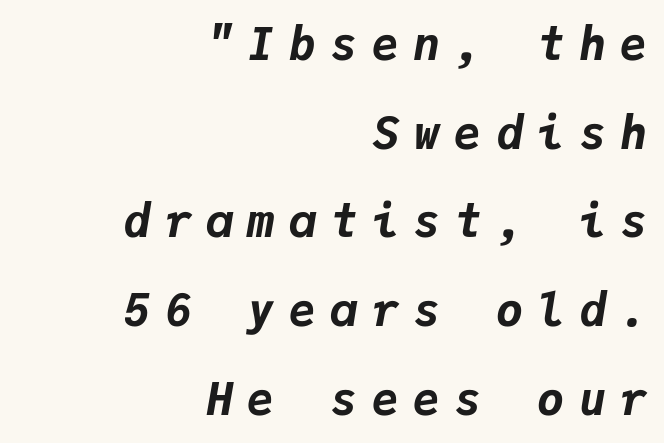
Every character here occupies the same horizontal width, giving the sample a typewriter-like rhythm. The passage shown is not underscored anywhere. Designer's note — italics engaged. These lines are set flush right with a ragged left edge.
